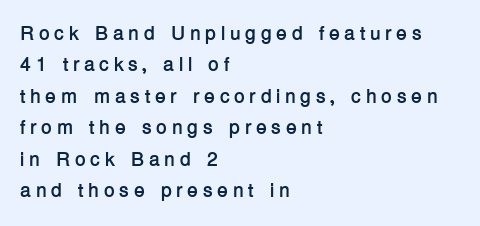
The image shows 20 px bold type, upright; set left-aligned, normal line spacing (1.57x), unusually wide letter spacing (+0.22 em), not underlined.
